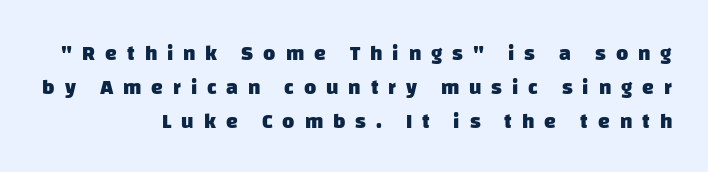
Q: Is the text bold? A: Yes.
Q: Is the text underlined? A: No.
Q: How is the paragraph aligned? A: Right-aligned.
Q: Is the spacing between letters normal or unusually wide? A: Unusually wide.
Q: Is the spacing between lines tight, normal or loose? A: Normal.
